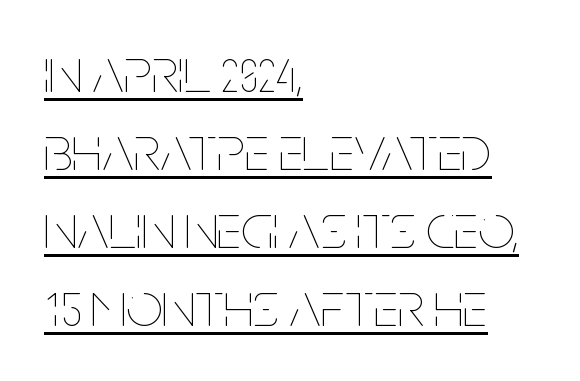
The image shows 64 px thin, condensed type, upright; set left-aligned, line spacing 1.22x, normal letter spacing, underlined; low stroke contrast and a large x-height.
